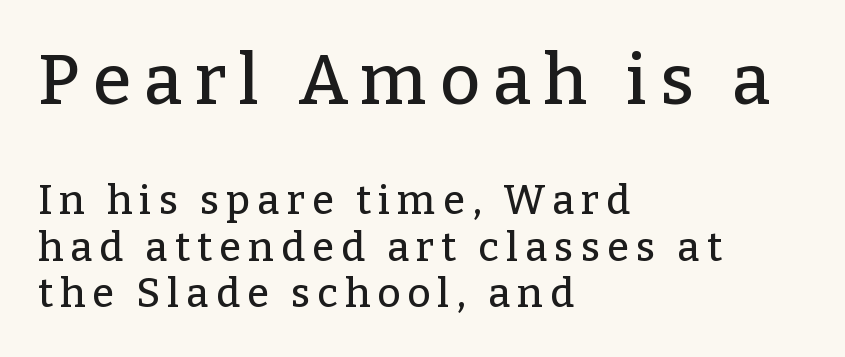
The image shows 70 px serif type, upright; set left-aligned, line spacing 1.17x, not underlined; the first (top) block is 1.75x larger; low stroke contrast and a medium x-height.
